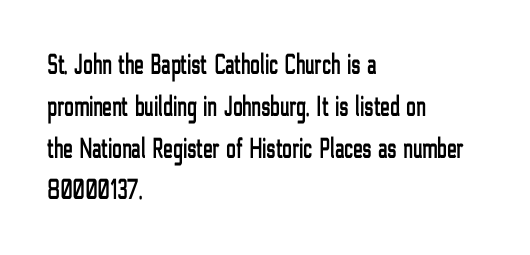
{"serif": "no", "italic": "no", "width": "condensed", "stroke_contrast": "low", "x_height": "medium", "monospaced": "no", "underline": "no", "align": "left", "line_spacing": "normal", "line_spacing_ratio": 1.44, "letter_spacing": "normal", "letter_spacing_em": 0.0, "glyph_px": 29}
